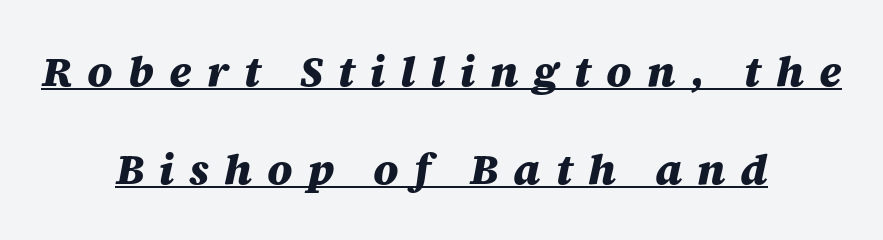
Q: Is the text bold? A: Yes.
Q: Is the text italic (slanted)? A: Yes, it leans right by about 12 degrees.
Q: Is the text underlined? A: Yes.
Q: How is the paragraph aligned? A: Centered.
Q: Is the spacing between letters normal or unusually wide? A: Unusually wide.
Q: Is the spacing between lines tight, normal or loose? A: Loose.
Q: Width (condensed, normal, or wide)? A: Normal.
Q: Stroke contrast? A: Medium.
Q: x-height? A: Large.
Q: Monospaced? A: No.
